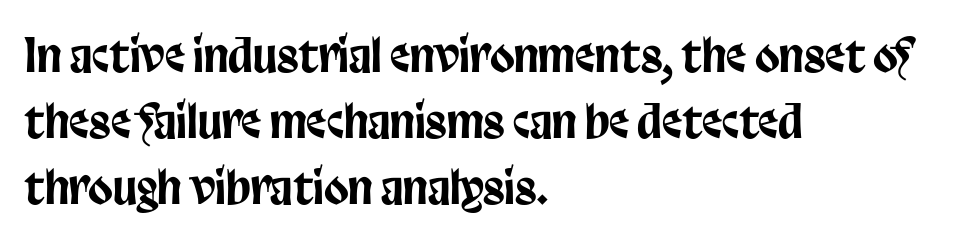
The setting favours the left margin, as ordinary paragraphs usually do. Varying glyph widths throughout — classic text-font behaviour. Evenly set lines give the paragraph a standard silhouette. Examine the stroke ends and you'll find no serifs. Decoration check: the copy has no underline.
